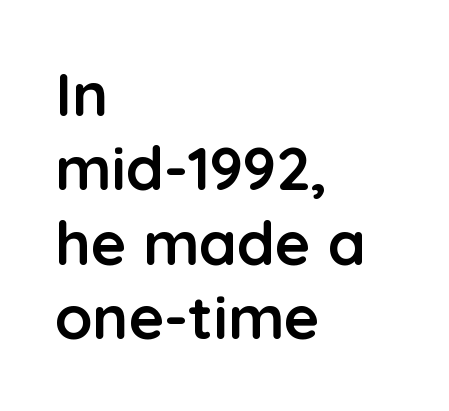
{"serif": "no", "italic": "no", "bold": "yes", "weight": "semibold", "width": "normal", "stroke_contrast": "low", "x_height": "medium", "monospaced": "no", "underline": "no", "align": "left", "line_spacing_ratio": 1.22, "letter_spacing": "normal", "letter_spacing_em": 0.0, "glyph_px": 61}
